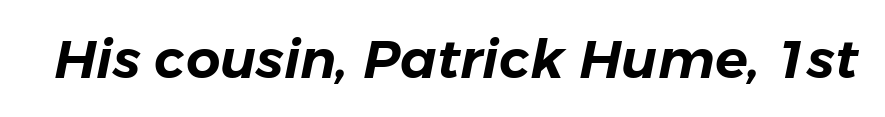
Q: Is the text italic (slanted)? A: Yes, it leans right by about 11 degrees.
Q: Is the text underlined? A: No.
Q: Is the spacing between letters normal or unusually wide? A: Normal.
Q: Width (condensed, normal, or wide)? A: Normal.
Q: Stroke contrast? A: Low.
Q: x-height? A: Medium.
Q: Monospaced? A: No.
